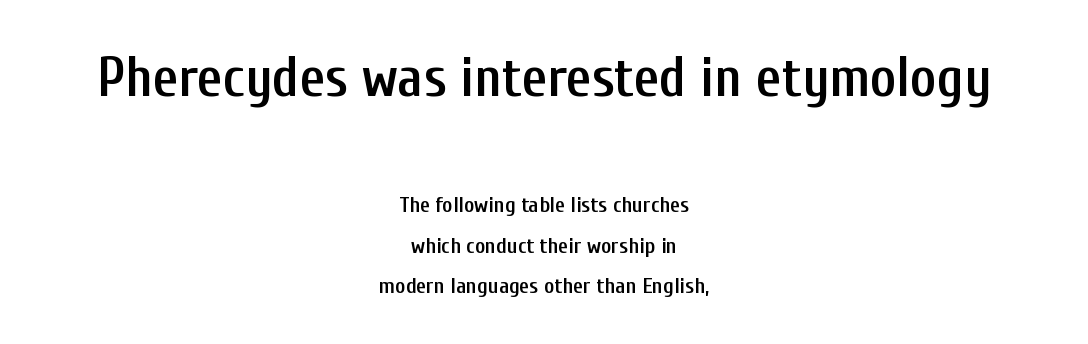
The image shows 56 px semibold, condensed sans-serif type, upright; set centered, line spacing 1.83x, normal letter spacing, not underlined; the first (top) block is 2.55x larger; low stroke contrast and a medium x-height.
